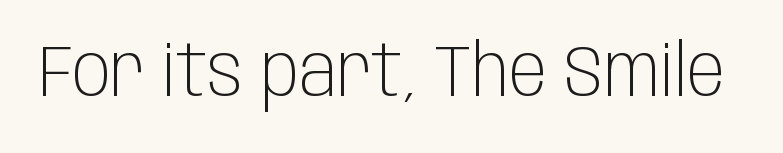
Q: Is the text bold? A: No.
Q: Is the text italic (slanted)? A: No, it is upright.
Q: Is the typeface a serif or a sans-serif typeface? A: Sans-serif.
Q: Is the text underlined? A: No.
Q: Is the spacing between letters normal or unusually wide? A: Normal.
Q: Width (condensed, normal, or wide)? A: Condensed.
Q: Stroke contrast? A: Low.
Q: x-height? A: Large.
Q: Monospaced? A: No.
